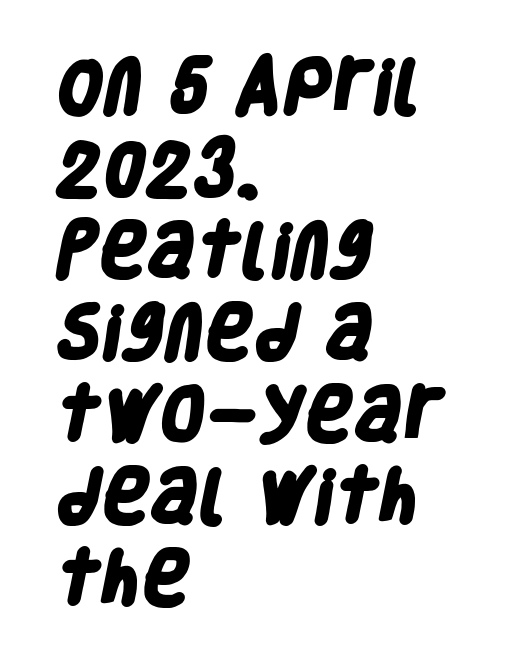
Q: Is the text bold? A: Yes.
Q: Is the typeface a serif or a sans-serif typeface? A: Sans-serif.
Q: Is the text underlined? A: No.
Q: How is the paragraph aligned? A: Left-aligned.
Q: Is the spacing between letters normal or unusually wide? A: Normal.
Q: Is the spacing between lines tight, normal or loose? A: Normal.
Q: Width (condensed, normal, or wide)? A: Condensed.
Q: Stroke contrast? A: Low.
Q: x-height? A: Large.
Q: Monospaced? A: No.
